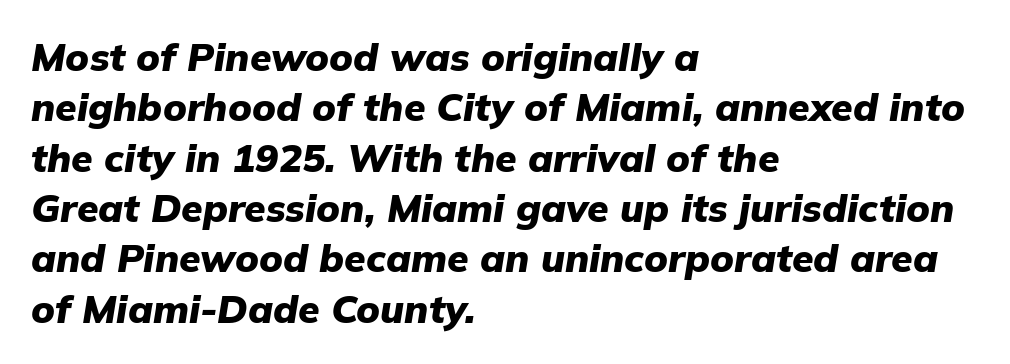
{"italic": "yes", "lean": "right", "slant_degrees": 9, "bold": "yes", "weight": "heavy", "width": "normal", "stroke_contrast": "low", "x_height": "medium", "monospaced": "no", "underline": "no", "align": "left", "line_spacing": "normal", "line_spacing_ratio": 1.29, "letter_spacing": "normal", "letter_spacing_em": 0.0, "glyph_px": 39}
